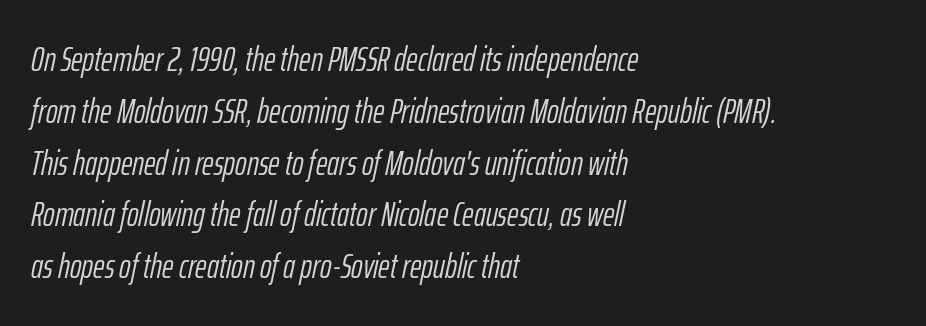
The image shows 35 px light, condensed type, italic (leaning right); set left-aligned, normal line spacing (1.48x), normal letter spacing, not underlined; low stroke contrast and a medium x-height.
